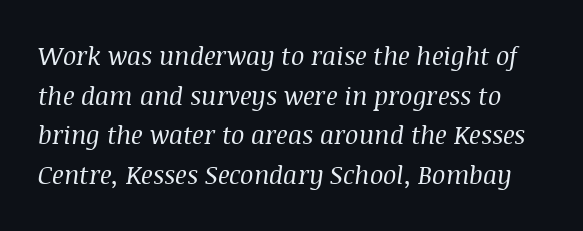
{"italic": "yes", "lean": "right", "slant_degrees": 8, "bold": "no", "underline": "no", "line_spacing": "normal", "line_spacing_ratio": 1.59, "letter_spacing": "normal", "letter_spacing_em": 0.0, "glyph_px": 25}
